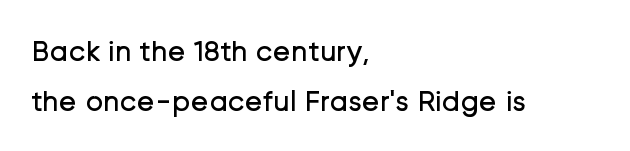
{"serif": "no", "italic": "no", "bold": "no", "weight": "regular", "width": "normal", "stroke_contrast": "low", "x_height": "medium", "monospaced": "no", "underline": "no", "align": "left", "line_spacing": "normal", "line_spacing_ratio": 1.68, "letter_spacing": "normal", "letter_spacing_em": 0.0, "glyph_px": 30}
